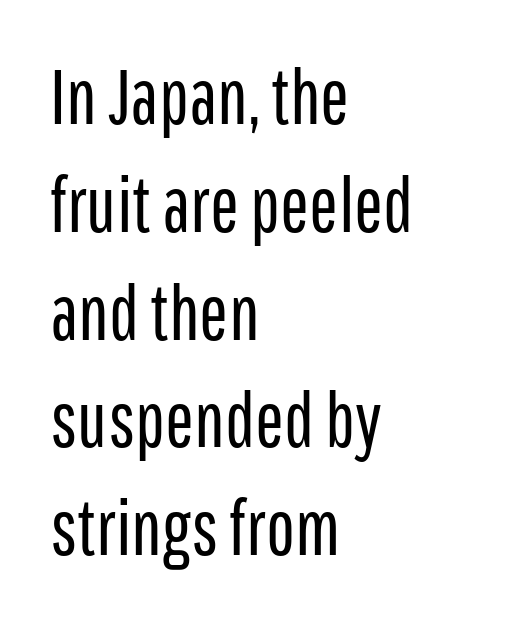
Q: Is the text bold? A: No.
Q: Is the text italic (slanted)? A: No, it is upright.
Q: Is the typeface a serif or a sans-serif typeface? A: Sans-serif.
Q: Is the text underlined? A: No.
Q: How is the paragraph aligned? A: Left-aligned.
Q: Is the spacing between letters normal or unusually wide? A: Normal.
Q: Is the spacing between lines tight, normal or loose? A: Normal.
Q: Width (condensed, normal, or wide)? A: Condensed.
Q: Stroke contrast? A: Low.
Q: x-height? A: Medium.
Q: Monospaced? A: No.
